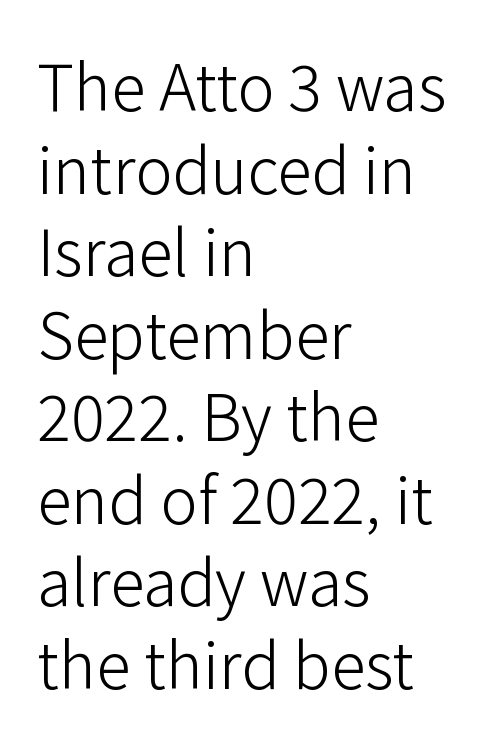
{"serif": "no", "italic": "no", "bold": "no", "weight": "light", "width": "normal", "stroke_contrast": "low", "x_height": "medium", "monospaced": "no", "underline": "no", "align": "left", "line_spacing": "normal", "line_spacing_ratio": 1.31, "letter_spacing": "normal", "letter_spacing_em": 0.0, "glyph_px": 63}
